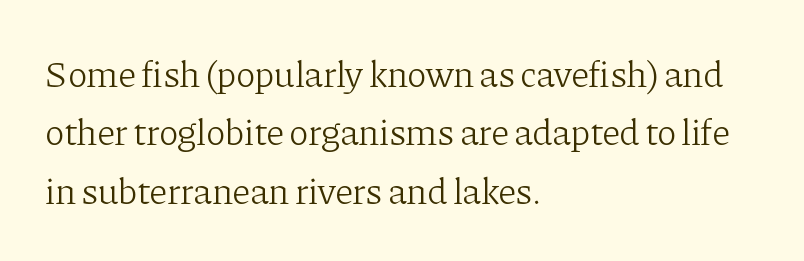
{"serif": "yes", "italic": "no", "bold": "no", "weight": "light", "width": "normal", "stroke_contrast": "low", "x_height": "medium", "monospaced": "no", "underline": "no", "align": "left", "line_spacing": "normal", "line_spacing_ratio": 1.58, "letter_spacing": "normal", "letter_spacing_em": 0.0, "glyph_px": 37}
